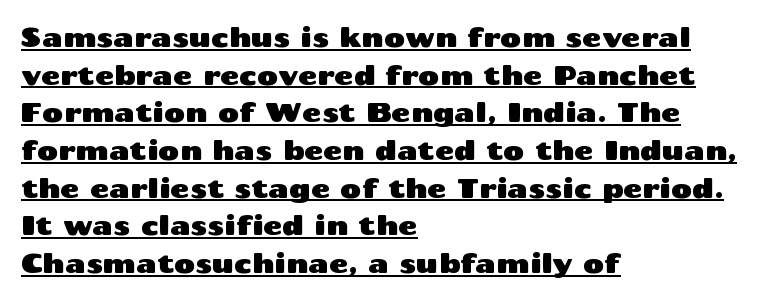
The image shows 26 px text type, upright; set left-aligned, normal line spacing (1.45x), normal letter spacing, underlined.
